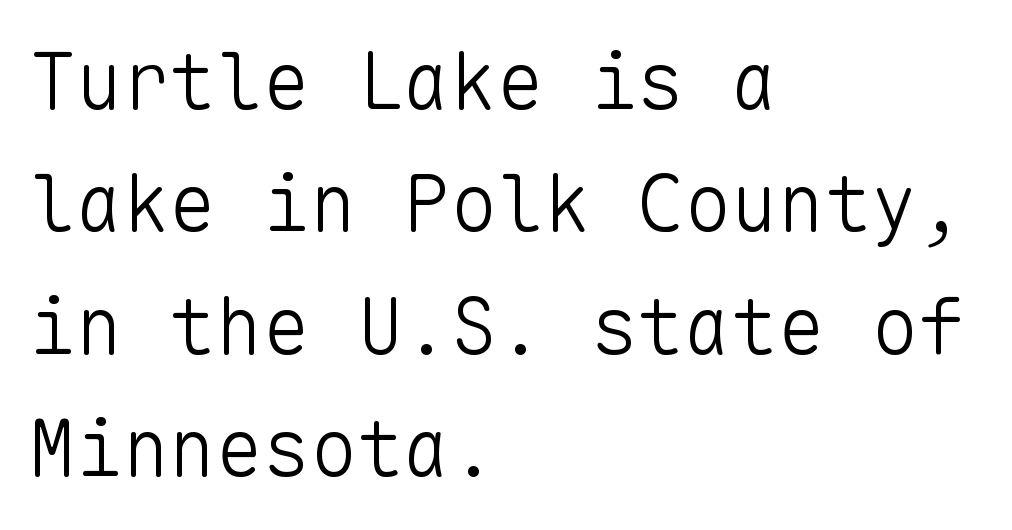
Each line starts at the same left margin while the right side varies. Heft: none added — not bold. A typesetter would mark this as roman, not italic. If you measured baseline to baseline, you'd find a middling distance. Every character here occupies the same horizontal width, giving the sample a typewriter-like rhythm.
